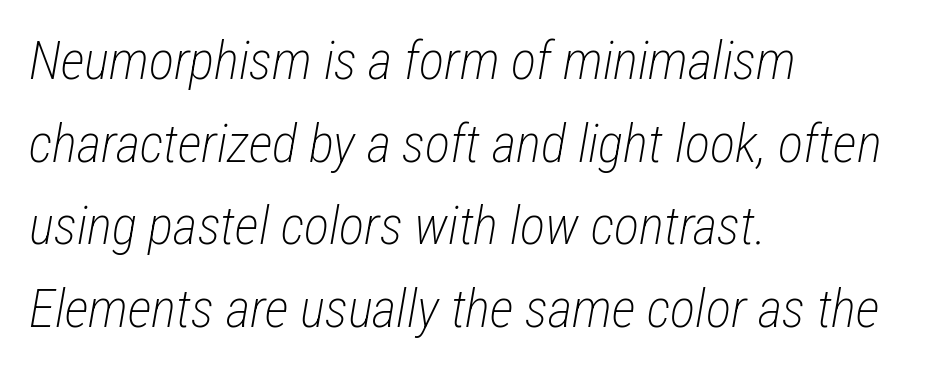
Is the block centered? No — it sits flush against the left margin. This sample keeps an unexceptional amount of space between lines. Words float on clear page, feet unadorned. The passage shown is typed in a proportional face where columns would drift. Weight: regular or lighter.
